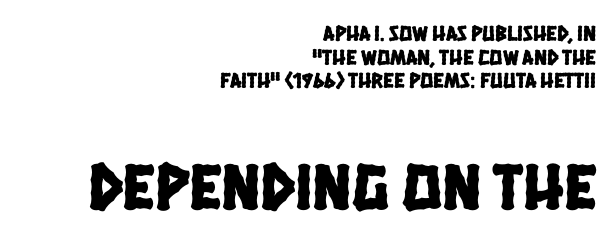
{"serif": "no", "width": "condensed", "stroke_contrast": "low", "x_height": "large", "monospaced": "no", "underline": "no", "align": "right", "line_spacing": "tight", "line_spacing_ratio": 1.07, "letter_spacing": "normal", "letter_spacing_em": 0.0, "larger_block": "second", "size_ratio": 3.0, "glyph_px": 66}
